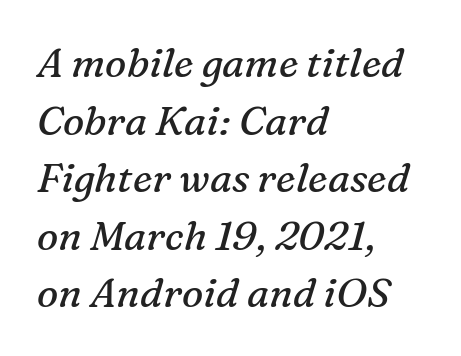
Are there feet on the stems? There are — it's a serif. The letters sit at their default tracking, neither squeezed nor spread. Italic: yes, the glyphs are oblique. Character widths vary here, with narrow letters taking less room than wide ones. Plain, unruled lines of type.
